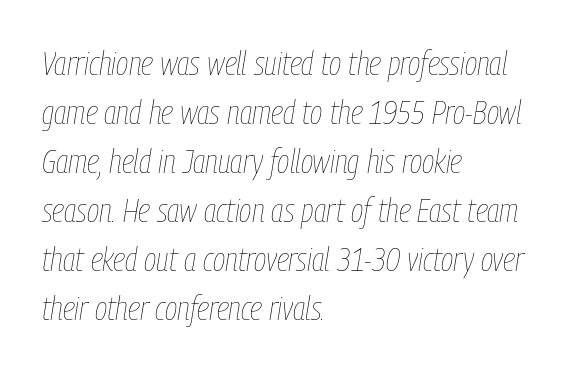
You could not count columns in this text — the font is proportionally spaced. Every row of glyphs begins at an identical x-position on the left. Caption: face not bold, strokes unweighted. Type without underlining. In terms of posture, this sample is oblique. The rendering keeps characters at their native spacing.
